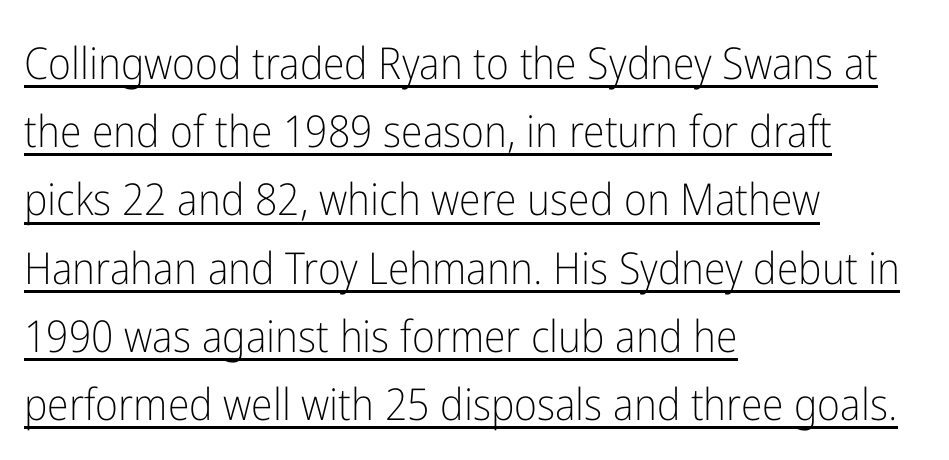
{"serif": "no", "italic": "no", "bold": "no", "weight": "light", "width": "condensed", "stroke_contrast": "low", "x_height": "medium", "monospaced": "no", "underline": "yes", "align": "left", "line_spacing": "normal", "line_spacing_ratio": 1.55, "letter_spacing": "normal", "letter_spacing_em": 0.0, "glyph_px": 44}
